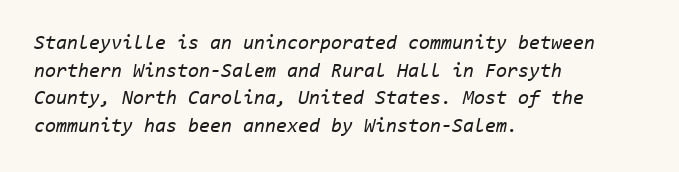
{"italic": "yes", "lean": "right", "slant_degrees": 11, "bold": "no", "underline": "no", "align": "left", "line_spacing": "normal", "line_spacing_ratio": 1.38, "letter_spacing": "normal", "letter_spacing_em": 0.0, "glyph_px": 20}
